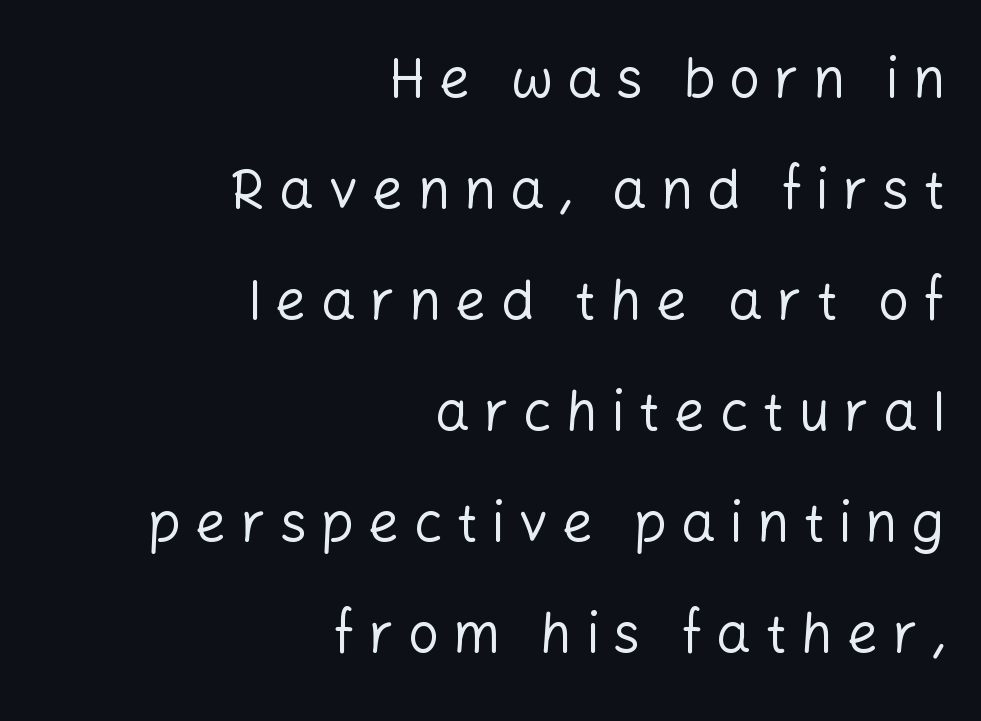
The image shows 55 px regular-weight sans-serif type, upright; set right-aligned, loose line spacing (2.02x), unusually wide letter spacing (+0.25 em), not underlined; low stroke contrast and a medium x-height.
